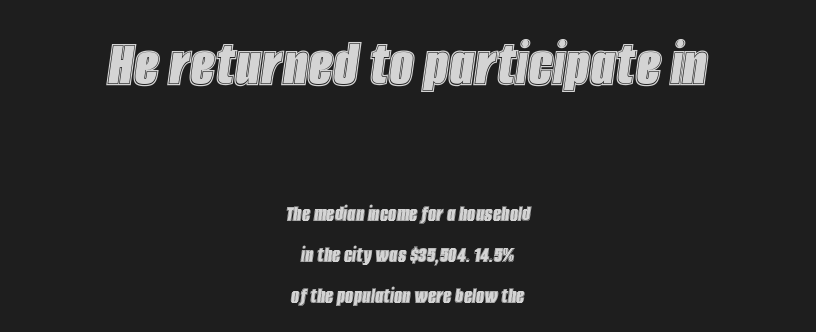
Teacher's note: observe the equal gaps on both sides — that is centered alignment. Words float on clear page, feet unadorned. Letter spacing: default. If you drew a line through each stem, it would be angled. Size hierarchy here favors the leading block over the trailing one.
